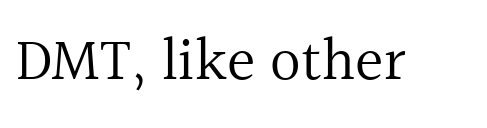
Q: Is the text bold? A: No.
Q: Is the text italic (slanted)? A: No, it is upright.
Q: Is the typeface a serif or a sans-serif typeface? A: Serif.
Q: Is the text underlined? A: No.
Q: Is the spacing between letters normal or unusually wide? A: Normal.
Q: Width (condensed, normal, or wide)? A: Normal.
Q: x-height? A: Medium.
Q: Monospaced? A: No.
